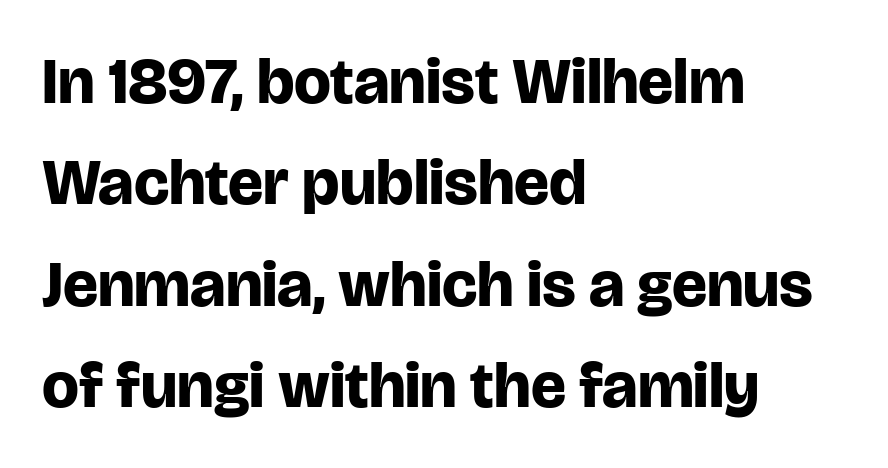
Q: Is the text bold? A: Yes.
Q: Is the text italic (slanted)? A: No, it is upright.
Q: Is the typeface a serif or a sans-serif typeface? A: Sans-serif.
Q: Is the text underlined? A: No.
Q: How is the paragraph aligned? A: Left-aligned.
Q: Is the spacing between letters normal or unusually wide? A: Normal.
Q: Is the spacing between lines tight, normal or loose? A: Normal.
Q: Width (condensed, normal, or wide)? A: Normal.
Q: Stroke contrast? A: Low.
Q: x-height? A: Large.
Q: Monospaced? A: No.
